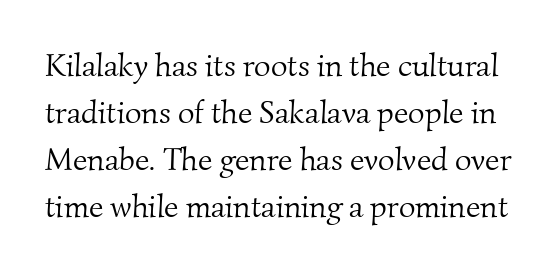
Q: Is the text bold? A: No.
Q: Is the typeface a serif or a sans-serif typeface? A: Serif.
Q: Is the text underlined? A: No.
Q: Is the spacing between letters normal or unusually wide? A: Normal.
Q: Is the spacing between lines tight, normal or loose? A: Normal.
Q: Width (condensed, normal, or wide)? A: Normal.
Q: Stroke contrast? A: Medium.
Q: x-height? A: Small.
Q: Monospaced? A: No.
